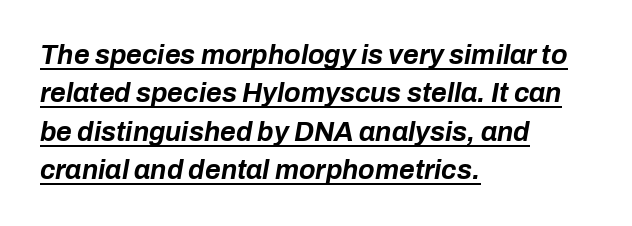
The image shows 27 px bold type, italic (leaning right); set left-aligned, normal line spacing (1.42x), normal letter spacing, underlined.
